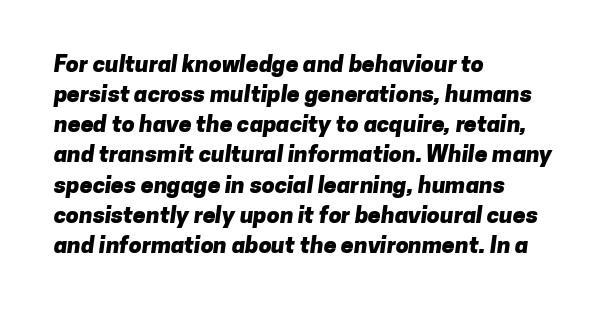
The image shows 23 px bold type; set left-aligned, normal line spacing (1.31x), normal letter spacing, not underlined.
